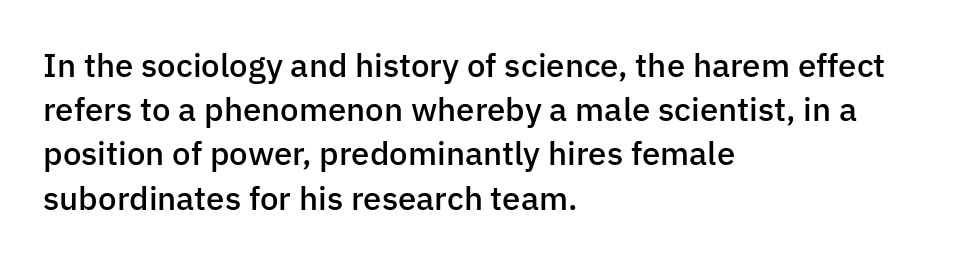
The image shows 33 px semibold sans-serif type, upright; set left-aligned, normal line spacing (1.34x), normal letter spacing, not underlined; low stroke contrast and a medium x-height.
